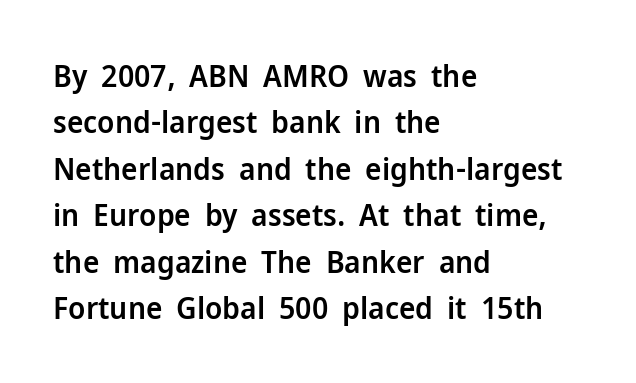
{"serif": "no", "italic": "no", "bold": "semi", "weight": "semibold", "width": "normal", "stroke_contrast": "low", "x_height": "medium", "monospaced": "no", "underline": "no", "align": "left", "line_spacing": "normal", "line_spacing_ratio": 1.5, "letter_spacing": "normal", "letter_spacing_em": 0.0, "glyph_px": 31}
